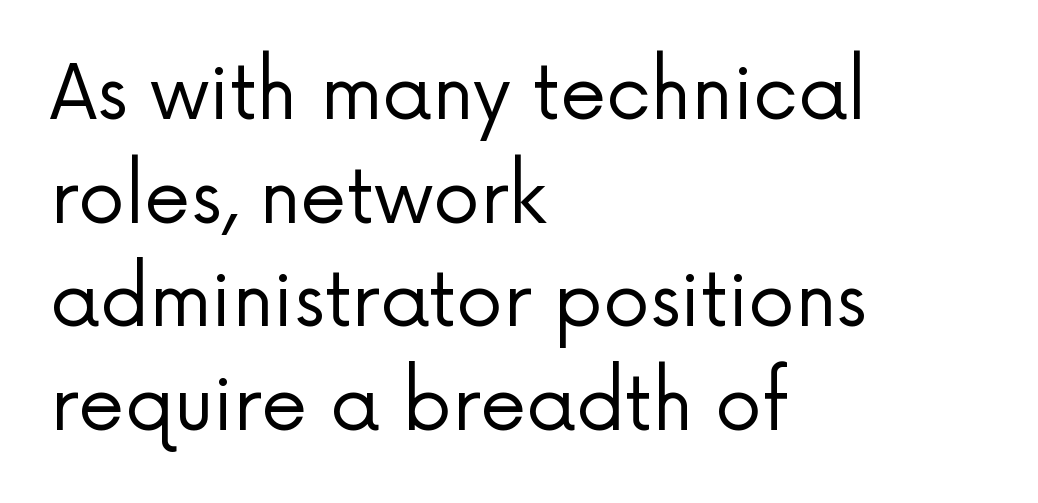
{"serif": "no", "italic": "no", "bold": "no", "weight": "regular", "width": "normal", "stroke_contrast": "low", "x_height": "medium", "monospaced": "no", "underline": "no", "align": "left", "line_spacing": "normal", "line_spacing_ratio": 1.4, "letter_spacing": "normal", "letter_spacing_em": 0.0, "glyph_px": 74}
